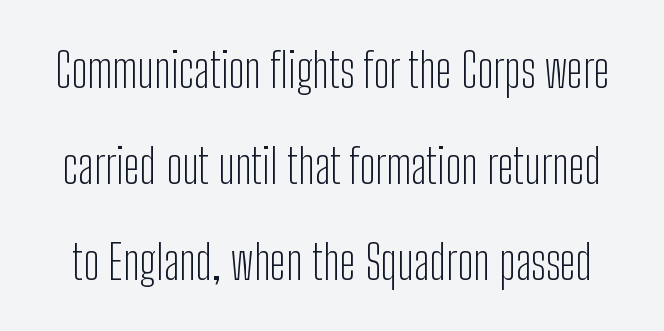
The image shows 48 px light, condensed sans-serif type, upright; set loose line spacing (2.0x), normal letter spacing, not underlined; low stroke contrast and a medium x-height.
